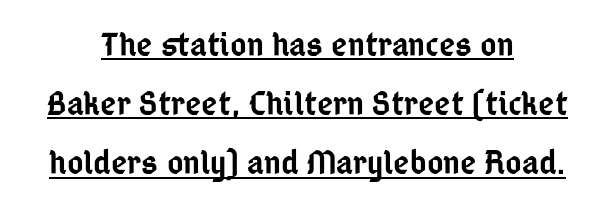
Q: Is the text bold? A: Semi-bold.
Q: Is the text italic (slanted)? A: No, it is upright.
Q: Is the typeface a serif or a sans-serif typeface? A: Sans-serif.
Q: Is the text underlined? A: Yes.
Q: How is the paragraph aligned? A: Centered.
Q: Is the spacing between letters normal or unusually wide? A: Normal.
Q: Is the spacing between lines tight, normal or loose? A: Normal.
Q: Width (condensed, normal, or wide)? A: Condensed.
Q: Stroke contrast? A: Low.
Q: x-height? A: Medium.
Q: Monospaced? A: No.
